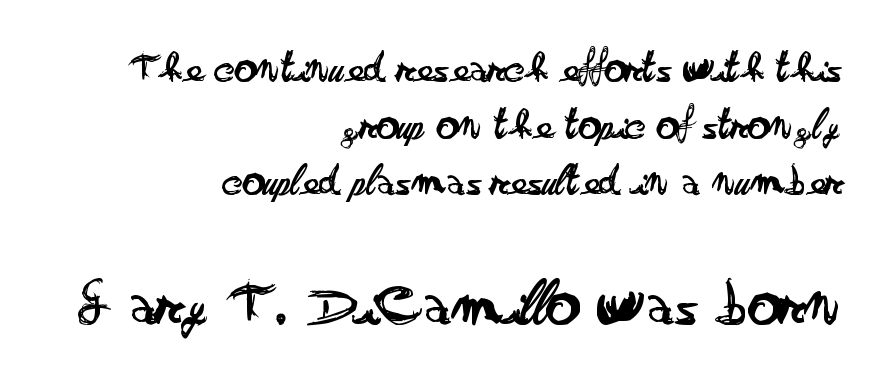
The passage shown begins with its smaller block and ends with its larger one. Does the copy run flush right? Yes — the right margin is perfectly even. Letters have the restrained weight of plain body copy at most. Words float on clear page, feet unadorned.
